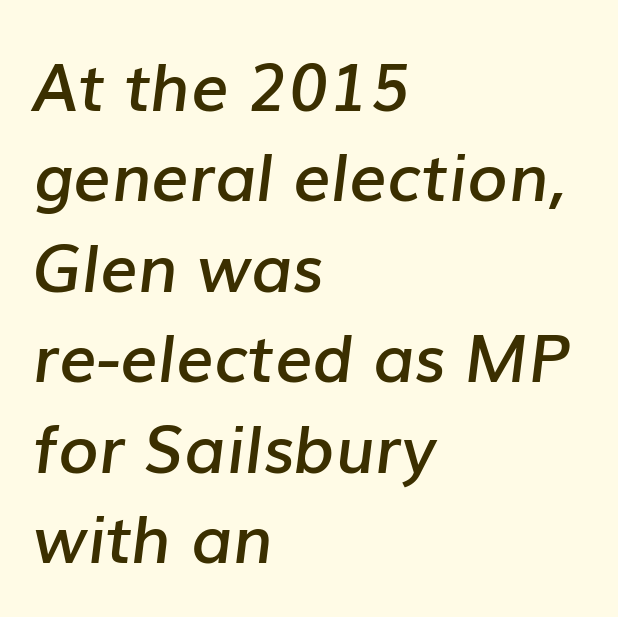
This rendering uses left alignment, leaving the right contour irregular. The face used here is a semibold: visibly heavier than regular, lighter than bold. Letters rest on an invisible, unmarked baseline. This sample uses an oblique cut, with every glyph tilted off the vertical. The block of text has a typical density, with ordinary space between rows. Think of a printed novel: that variable character pitch is what you see here.
